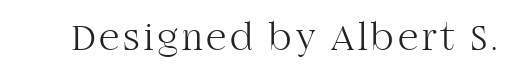
{"serif": "yes", "italic": "no", "bold": "no", "weight": "light", "width": "normal", "stroke_contrast": "high", "x_height": "large", "monospaced": "no", "underline": "no", "glyph_px": 39}
